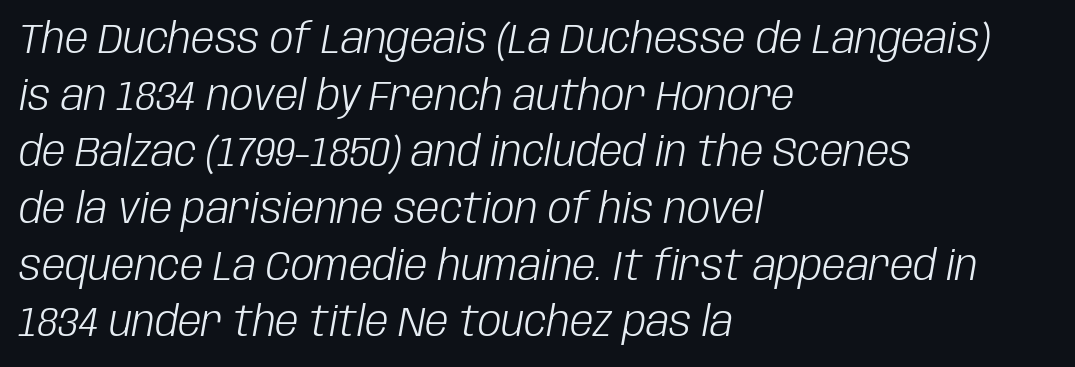
If you measured baseline to baseline, you'd find a middling distance. Check the space under the baseline: it is left empty. Looks like regular typesetting: each glyph gets only the width it needs. Vertical stems look standard width or narrower in stroke. Caption: multi-line text, flush left, ragged right.
